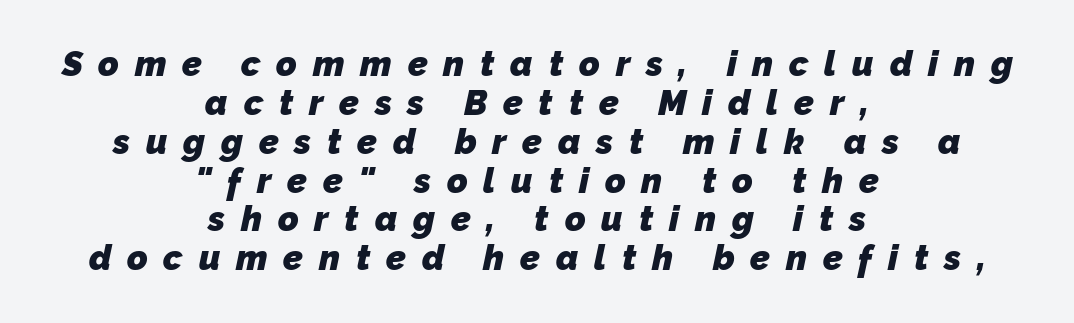
Q: Is the text bold? A: Yes.
Q: Is the typeface a serif or a sans-serif typeface? A: Sans-serif.
Q: Is the text underlined? A: No.
Q: How is the paragraph aligned? A: Centered.
Q: Is the spacing between letters normal or unusually wide? A: Unusually wide.
Q: Is the spacing between lines tight, normal or loose? A: Tight.
Q: Width (condensed, normal, or wide)? A: Normal.
Q: Stroke contrast? A: Low.
Q: x-height? A: Medium.
Q: Monospaced? A: No.
